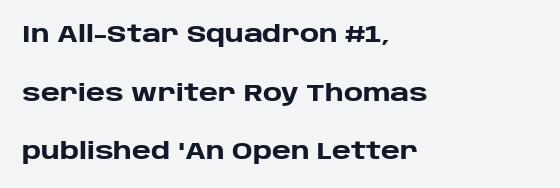
Q: Is the text bold? A: Yes.
Q: Is the text italic (slanted)? A: No, it is upright.
Q: Is the text underlined? A: No.
Q: How is the paragraph aligned? A: Left-aligned.
Q: Is the spacing between letters normal or unusually wide? A: Normal.
Q: Is the spacing between lines tight, normal or loose? A: Loose.
